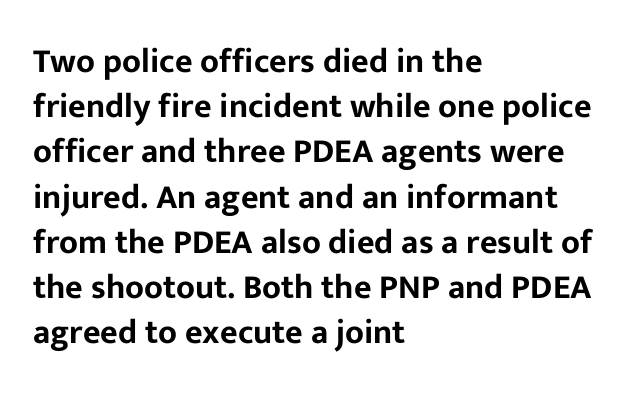
It's the straight-up-and-down kind of type. The letters advance in unequal steps, a hallmark of proportional type. In terms of letterspacing, this is plain default setting. A bare baseline throughout the passage.
